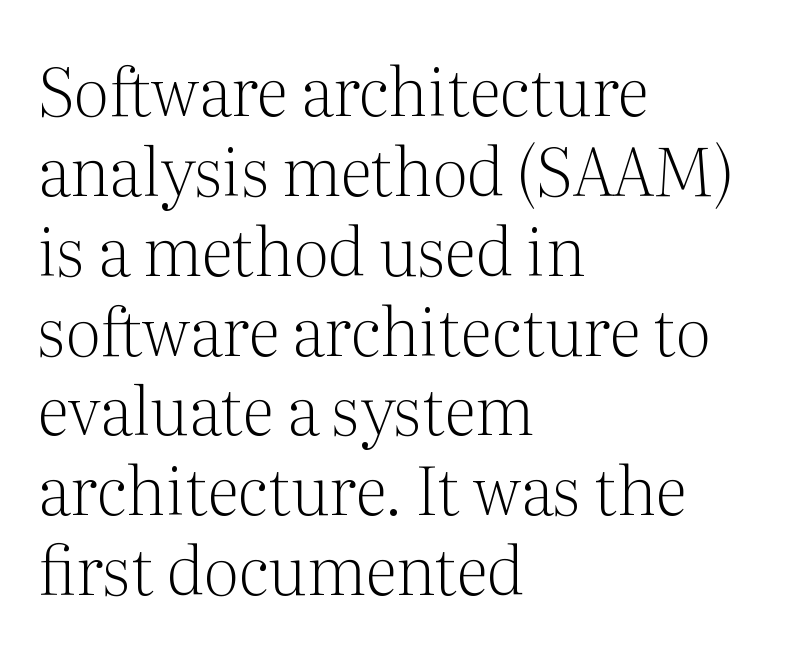
The image shows 66 px light serif type, upright; set left-aligned, line spacing 1.21x, normal letter spacing, not underlined; medium stroke contrast and a medium x-height.
